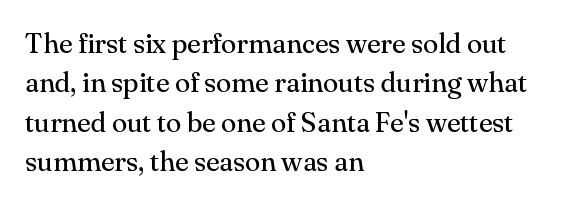
Q: Is the text bold? A: No.
Q: Is the text italic (slanted)? A: No, it is upright.
Q: Is the typeface a serif or a sans-serif typeface? A: Serif.
Q: Is the text underlined? A: No.
Q: How is the paragraph aligned? A: Left-aligned.
Q: Is the spacing between letters normal or unusually wide? A: Normal.
Q: Is the spacing between lines tight, normal or loose? A: Normal.
Q: Width (condensed, normal, or wide)? A: Normal.
Q: Stroke contrast? A: Medium.
Q: x-height? A: Small.
Q: Monospaced? A: No.
